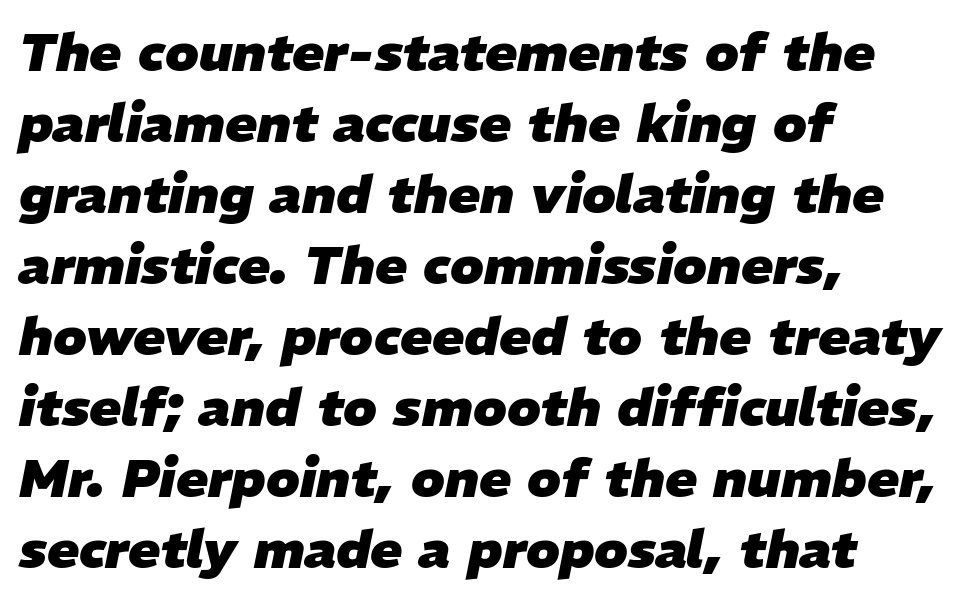
Q: Is the text bold? A: Yes.
Q: Is the text italic (slanted)? A: Yes, it leans right by about 11 degrees.
Q: Is the text underlined? A: No.
Q: How is the paragraph aligned? A: Left-aligned.
Q: Is the spacing between letters normal or unusually wide? A: Normal.
Q: Is the spacing between lines tight, normal or loose? A: Normal.
Q: Width (condensed, normal, or wide)? A: Normal.
Q: Stroke contrast? A: Low.
Q: x-height? A: Medium.
Q: Monospaced? A: No.
